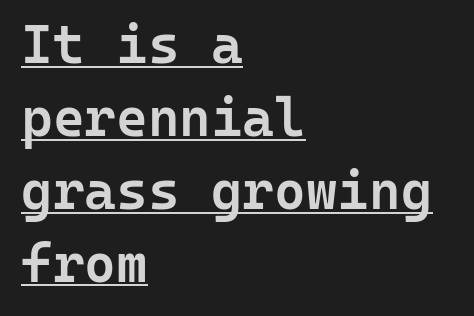
Q: Is the text bold? A: Semi-bold.
Q: Is the text italic (slanted)? A: No, it is upright.
Q: Is the typeface a serif or a sans-serif typeface? A: Sans-serif.
Q: Is the text underlined? A: Yes.
Q: How is the paragraph aligned? A: Left-aligned.
Q: Is the spacing between letters normal or unusually wide? A: Normal.
Q: Is the spacing between lines tight, normal or loose? A: Normal.
Q: Width (condensed, normal, or wide)? A: Normal.
Q: Stroke contrast? A: Low.
Q: x-height? A: Medium.
Q: Monospaced? A: Yes.
